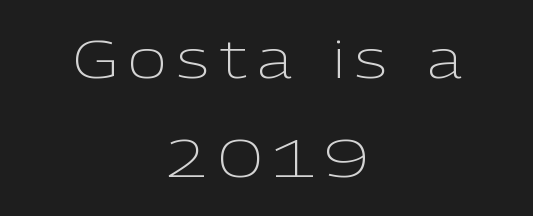
The image shows 53 px light sans-serif type, upright; set centered, line spacing 1.87x, unusually wide letter spacing (+0.2 em), not underlined; low stroke contrast and a medium x-height.
